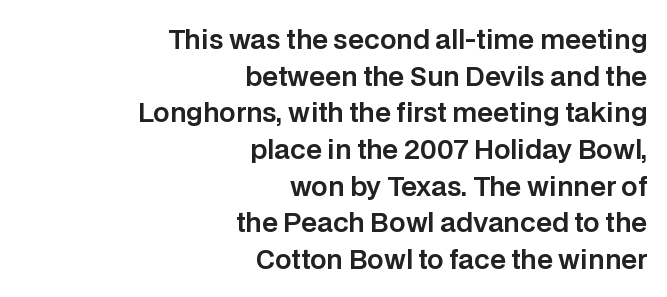
Default kerning and tracking; the words read as compact shapes. Beneath every word, the page is bare. Each line ends at the same right margin while the left side varies. Unlike italic type, these characters show no tilt at all.
